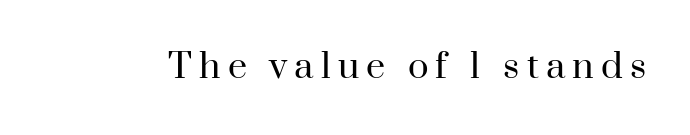
{"serif": "yes", "italic": "no", "bold": "no", "weight": "regular", "width": "normal", "stroke_contrast": "high", "x_height": "small", "monospaced": "no", "underline": "no", "letter_spacing": "wide", "letter_spacing_em": 0.21, "glyph_px": 34}
